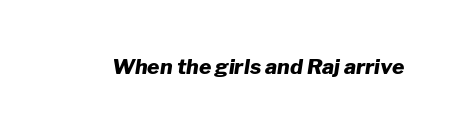
The image shows 21 px bold type, italic (leaning right); set normal letter spacing, not underlined.
